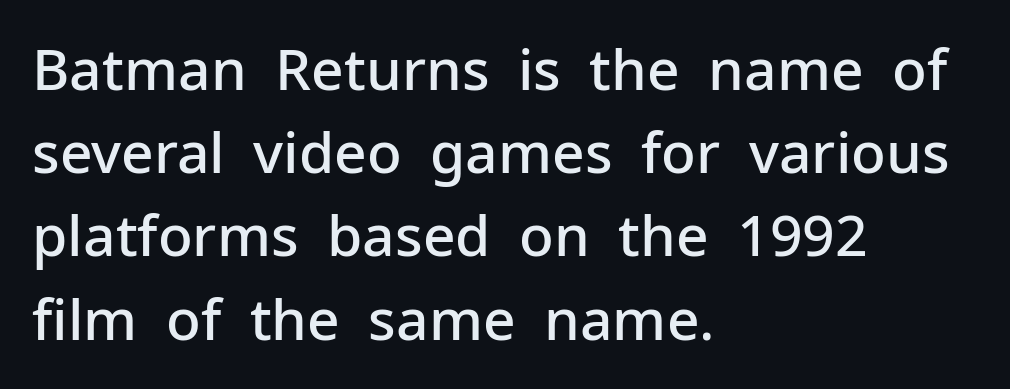
The image shows 57 px semibold sans-serif type, upright; set left-aligned, normal line spacing (1.46x), normal letter spacing, not underlined; low stroke contrast and a medium x-height.
